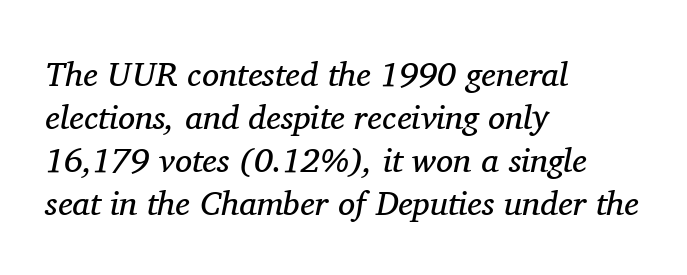
The image shows 34 px regular-weight serif type, italic (leaning right); set left-aligned, normal line spacing (1.26x), normal letter spacing, not underlined; medium stroke contrast and a medium x-height.
